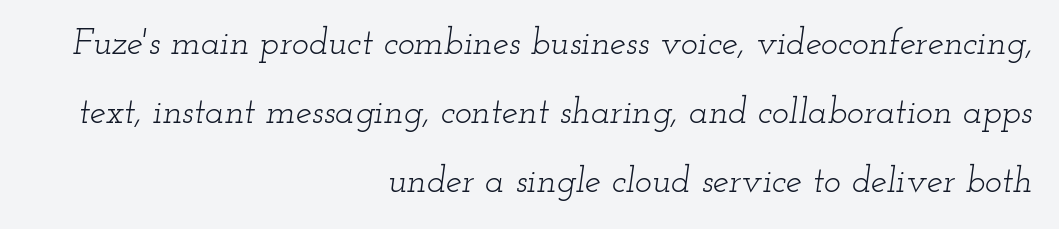
{"serif": "yes", "italic": "yes", "lean": "right", "slant_degrees": 12, "bold": "no", "weight": "light", "width": "wide", "stroke_contrast": "low", "x_height": "small", "monospaced": "no", "underline": "no", "align": "right", "line_spacing": "loose", "line_spacing_ratio": 1.92, "letter_spacing": "normal", "letter_spacing_em": 0.0, "glyph_px": 36}
